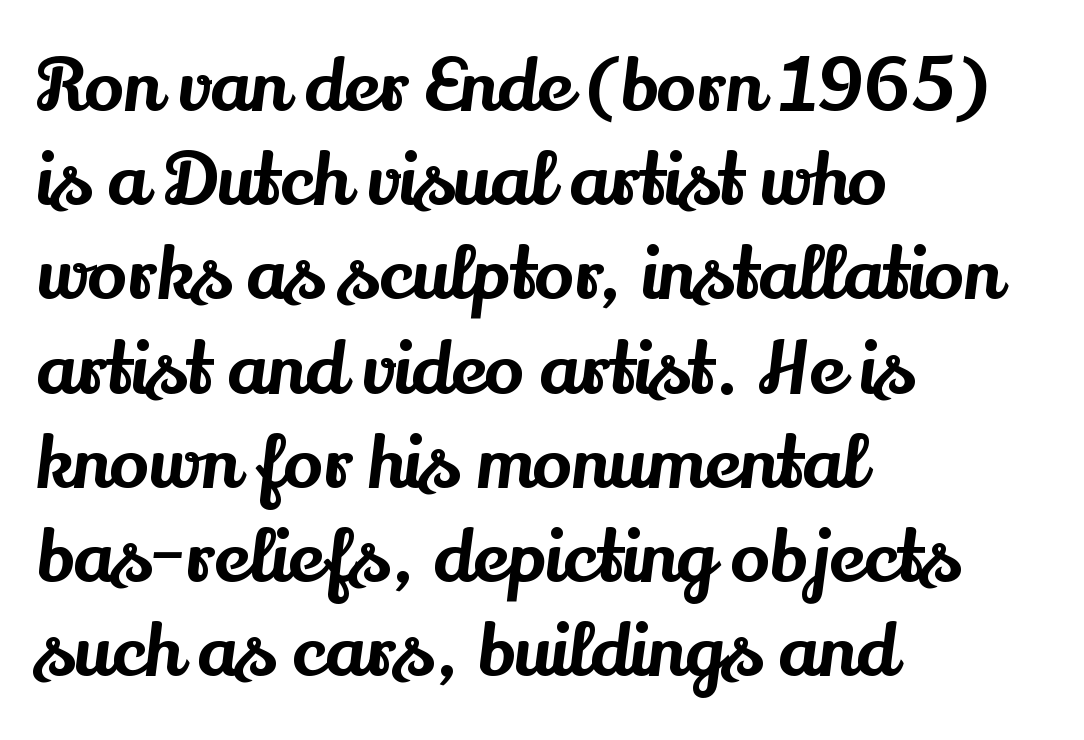
Honestly, the row spacing looks completely unremarkable. Descender tails drop into unmarked territory. Tracking here is standard; glyphs follow each other at the usual distance. In terms of letterform style, serifs are clearly present. The passage shown is typed in a proportional face where columns would drift.
